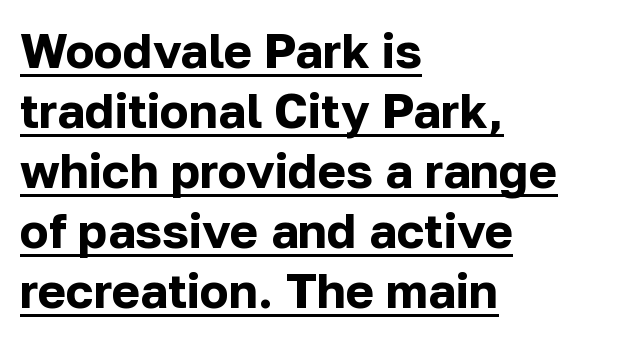
The image shows 48 px bold sans-serif type, upright; set left-aligned, normal line spacing (1.25x), normal letter spacing, underlined; low stroke contrast and a medium x-height.
